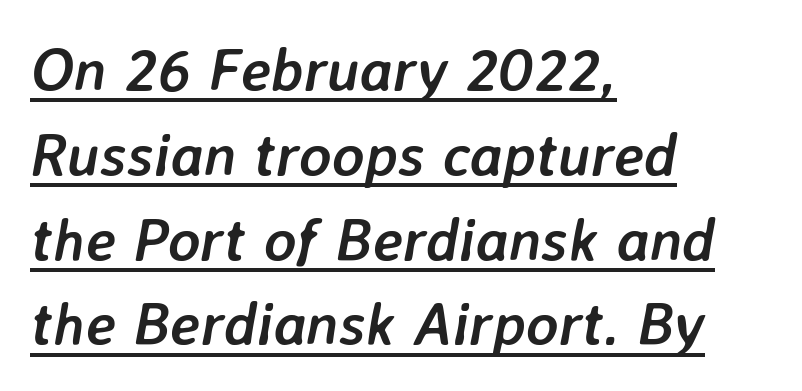
Q: Is the text bold? A: Yes.
Q: Is the text italic (slanted)? A: Yes, it leans right by about 7 degrees.
Q: Is the text underlined? A: Yes.
Q: How is the paragraph aligned? A: Left-aligned.
Q: Is the spacing between letters normal or unusually wide? A: Normal.
Q: Is the spacing between lines tight, normal or loose? A: Normal.
Q: Width (condensed, normal, or wide)? A: Normal.
Q: Stroke contrast? A: Low.
Q: x-height? A: Medium.
Q: Monospaced? A: No.
